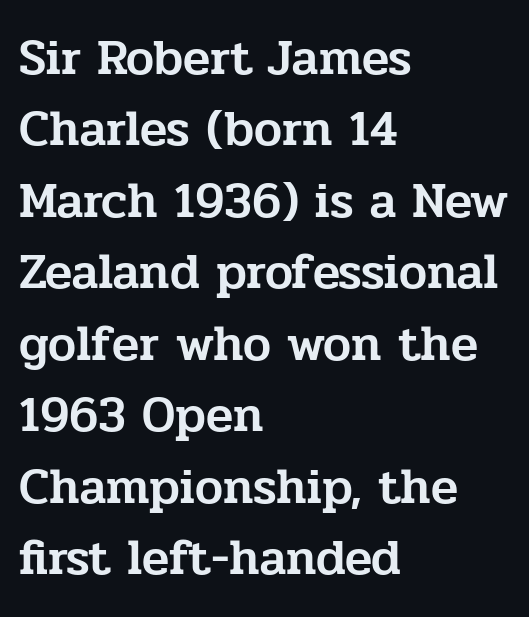
If you drew a ruler down the left edge, every line would touch it. The designer left line spacing at the default. The tracking reads as untouched default to a designer's eye. Unmarked baselines from the first word to the last.
